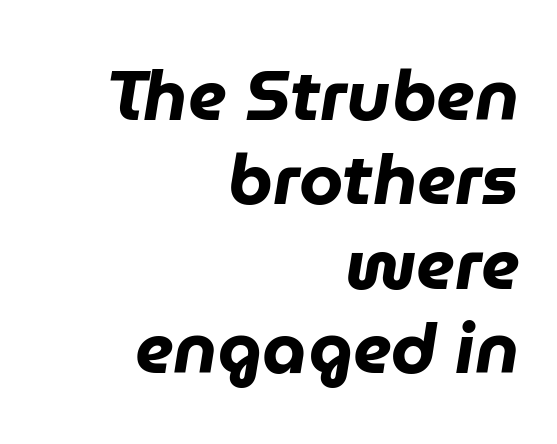
{"italic": "yes", "lean": "right", "slant_degrees": 9, "bold": "yes", "weight": "heavy", "width": "normal", "stroke_contrast": "low", "x_height": "medium", "monospaced": "no", "underline": "no", "align": "right", "line_spacing_ratio": 1.19, "letter_spacing": "normal", "letter_spacing_em": 0.0, "glyph_px": 71}
